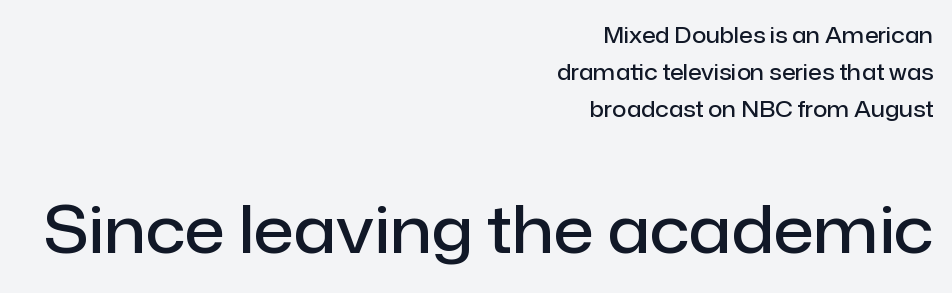
Q: Is the text bold? A: Semi-bold.
Q: Is the text italic (slanted)? A: No, it is upright.
Q: Is the typeface a serif or a sans-serif typeface? A: Sans-serif.
Q: Is the text underlined? A: No.
Q: How is the paragraph aligned? A: Right-aligned.
Q: Is the spacing between letters normal or unusually wide? A: Normal.
Q: Is the spacing between lines tight, normal or loose? A: Normal.
Q: Which block of text is set in a larger size, the first (top) or the second (bottom)? A: The second (bottom) one.
Q: Width (condensed, normal, or wide)? A: Normal.
Q: Stroke contrast? A: Low.
Q: x-height? A: Medium.
Q: Monospaced? A: No.
